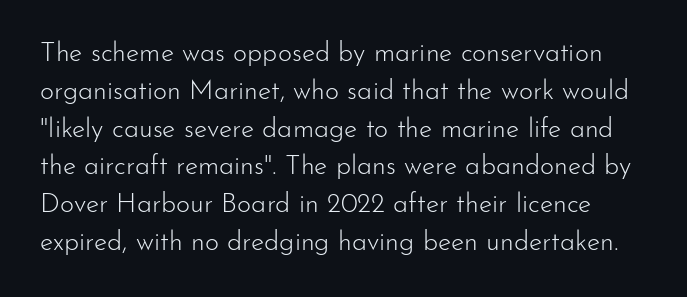
The image shows 27 px text type, upright; set normal line spacing (1.4x), normal letter spacing, not underlined.
